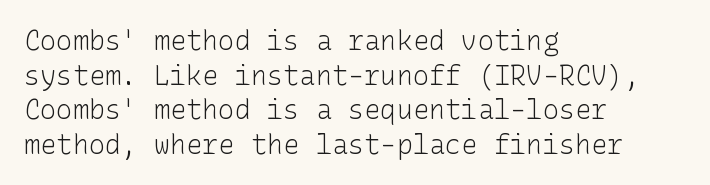
Q: Is the text bold? A: No.
Q: Is the text italic (slanted)? A: No, it is upright.
Q: Is the text underlined? A: No.
Q: How is the paragraph aligned? A: Left-aligned.
Q: Is the spacing between letters normal or unusually wide? A: Normal.
Q: Is the spacing between lines tight, normal or loose? A: Normal.
